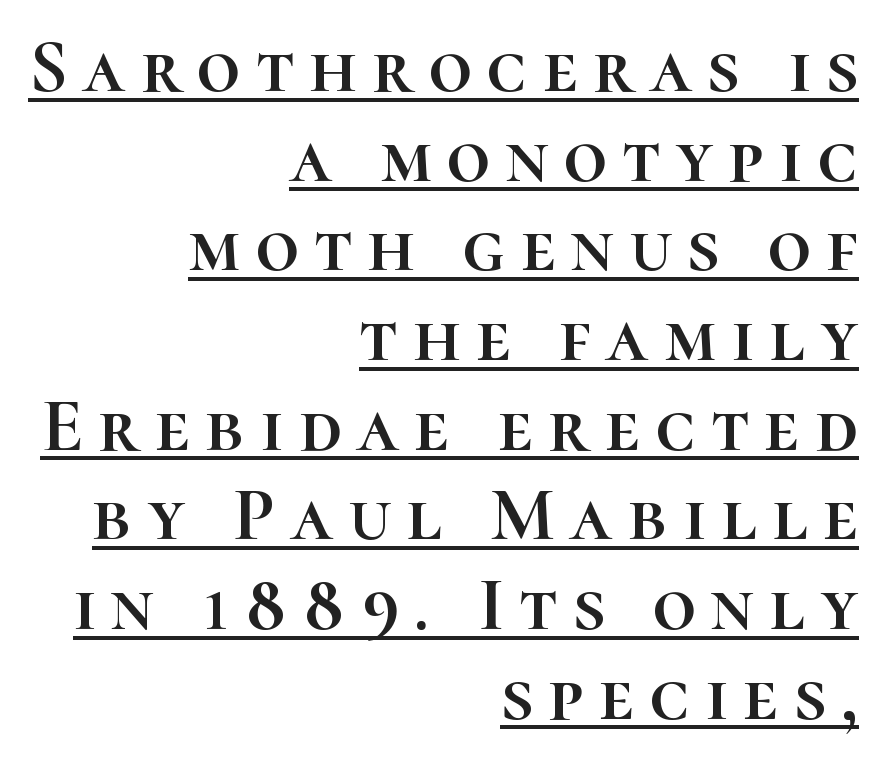
{"italic": "no", "width": "normal", "stroke_contrast": "high", "x_height": "medium", "monospaced": "no", "underline": "yes", "align": "right", "line_spacing_ratio": 1.18, "letter_spacing": "wide", "letter_spacing_em": 0.2, "glyph_px": 76}
